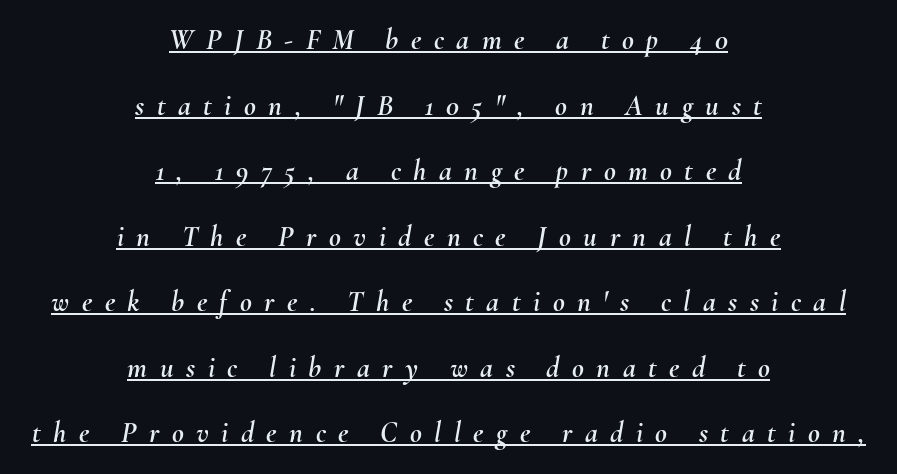
The image shows 29 px text type, italic (leaning right); set centered, loose line spacing (2.26x), unusually wide letter spacing (+0.43 em), underlined; medium stroke contrast and a small x-height.
